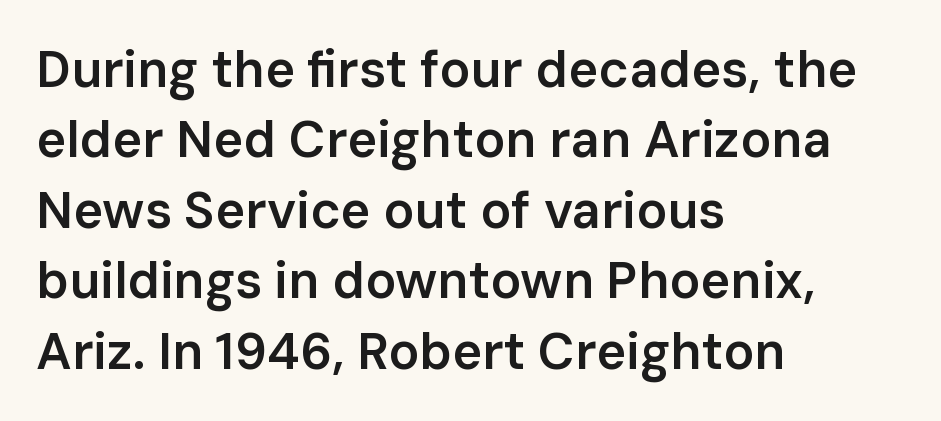
What's the leading like? Ordinary, nothing unusual. The type family on display is of the sans-serif kind. Caption: semibold face, moderately heavy strokes. Spacing verdict: proportional, widths tailored to each character. The typesetter chose a ragged-right arrangement here. The lettering stays uniformly vertical, giving the passage a roman look.
